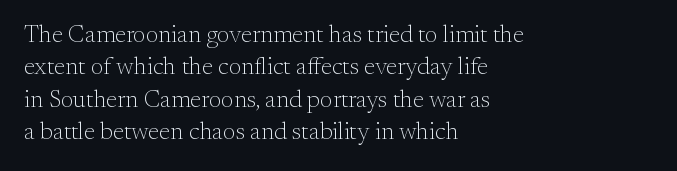
The image shows 24 px text type, upright; set left-aligned, normal line spacing (1.35x), normal letter spacing, not underlined.
